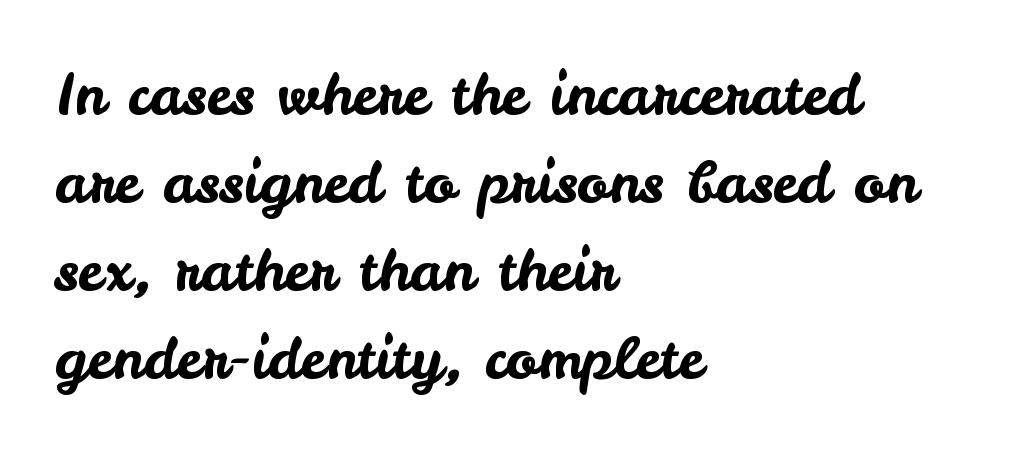
Q: Is the text italic (slanted)? A: Yes.
Q: Is the typeface a serif or a sans-serif typeface? A: Sans-serif.
Q: Is the text underlined? A: No.
Q: How is the paragraph aligned? A: Left-aligned.
Q: Is the spacing between letters normal or unusually wide? A: Normal.
Q: Is the spacing between lines tight, normal or loose? A: Normal.
Q: Width (condensed, normal, or wide)? A: Normal.
Q: Stroke contrast? A: Low.
Q: x-height? A: Small.
Q: Monospaced? A: No.
